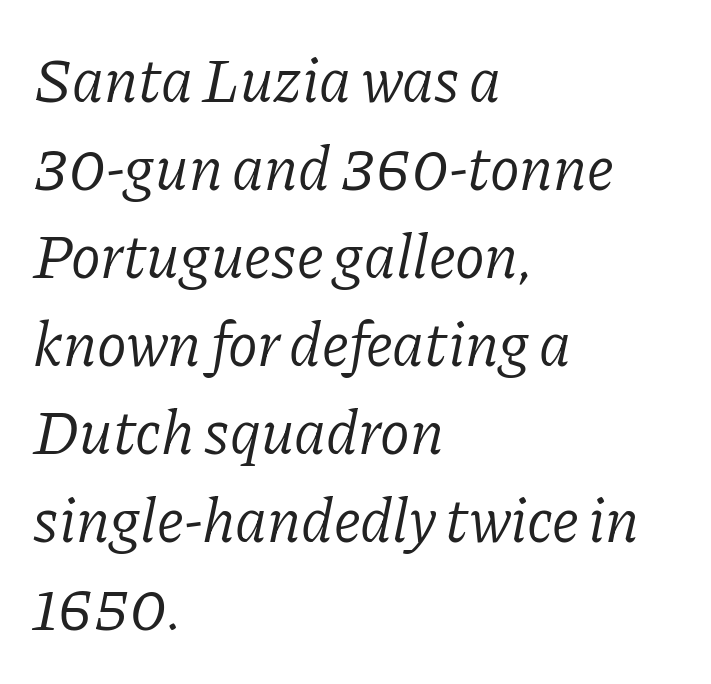
Q: Is the text bold? A: No.
Q: Is the text italic (slanted)? A: Yes, it leans right by about 11 degrees.
Q: Is the typeface a serif or a sans-serif typeface? A: Serif.
Q: Is the text underlined? A: No.
Q: How is the paragraph aligned? A: Left-aligned.
Q: Is the spacing between letters normal or unusually wide? A: Normal.
Q: Is the spacing between lines tight, normal or loose? A: Normal.
Q: Width (condensed, normal, or wide)? A: Normal.
Q: Stroke contrast? A: Low.
Q: x-height? A: Medium.
Q: Monospaced? A: No.
